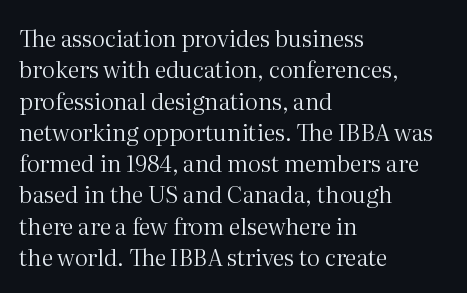
The image shows 23 px text type, upright; set left-aligned, normal line spacing (1.36x), normal letter spacing, not underlined.
